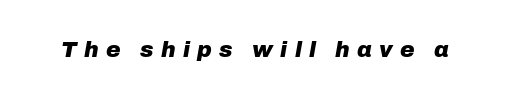
The image shows 22 px bold type, italic (leaning right); set unusually wide letter spacing (+0.34 em), not underlined.
